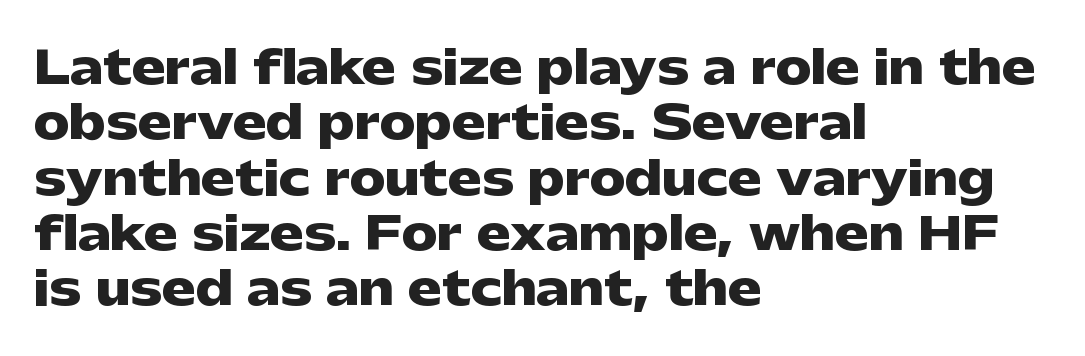
One-word summary of the alignment: left. A sans-serif font was chosen for this passage. Character widths vary here, with narrow letters taking less room than wide ones. Just letters on the line, the space beneath them empty.
